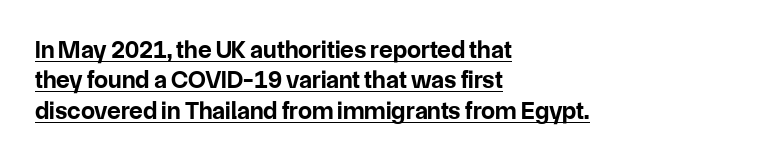
The image shows 25 px bold type, upright; set left-aligned, line spacing 1.22x, normal letter spacing, underlined.
